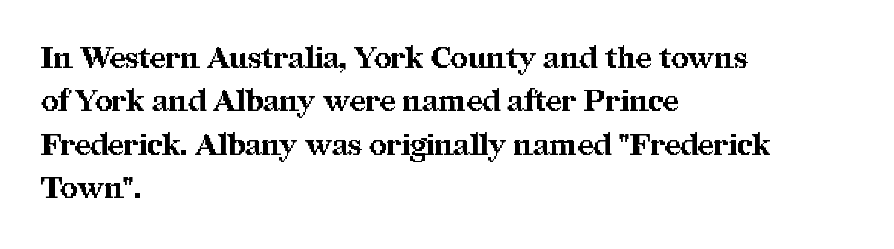
{"serif": "yes", "italic": "no", "bold": "yes", "weight": "bold", "width": "normal", "stroke_contrast": "medium", "x_height": "medium", "monospaced": "no", "underline": "no", "align": "left", "line_spacing": "normal", "line_spacing_ratio": 1.45, "letter_spacing": "normal", "letter_spacing_em": 0.0, "glyph_px": 30}
